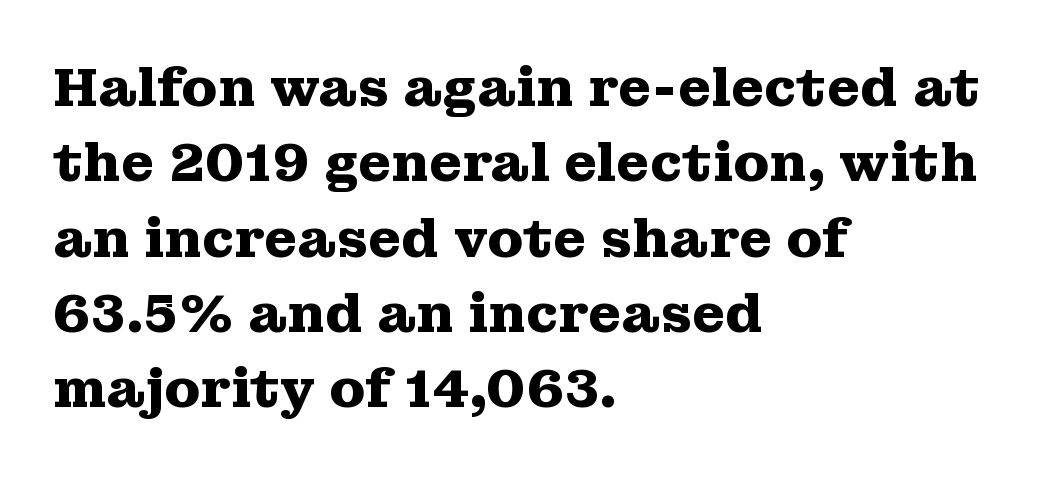
The image shows 53 px heavy, wide serif type, upright; set left-aligned, normal line spacing (1.42x), normal letter spacing, not underlined; medium stroke contrast and a medium x-height.
